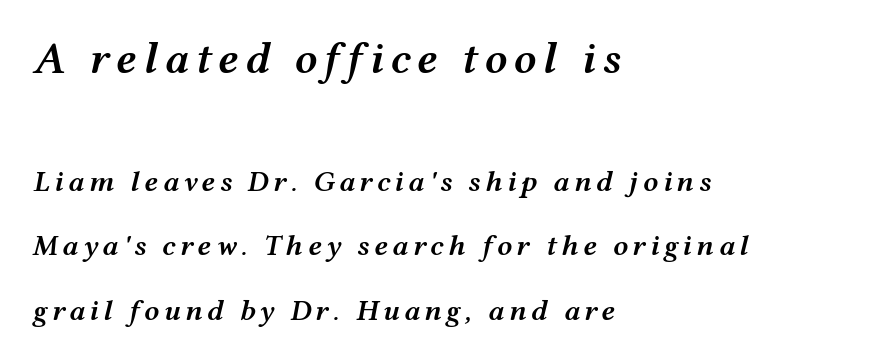
{"italic": "yes", "lean": "right", "slant_degrees": 12, "bold": "semi", "weight": "semibold", "width": "wide", "stroke_contrast": "medium", "x_height": "medium", "monospaced": "no", "underline": "no", "align": "left", "line_spacing": "loose", "line_spacing_ratio": 2.14, "larger_block": "first", "size_ratio": 1.5, "glyph_px": 45}
